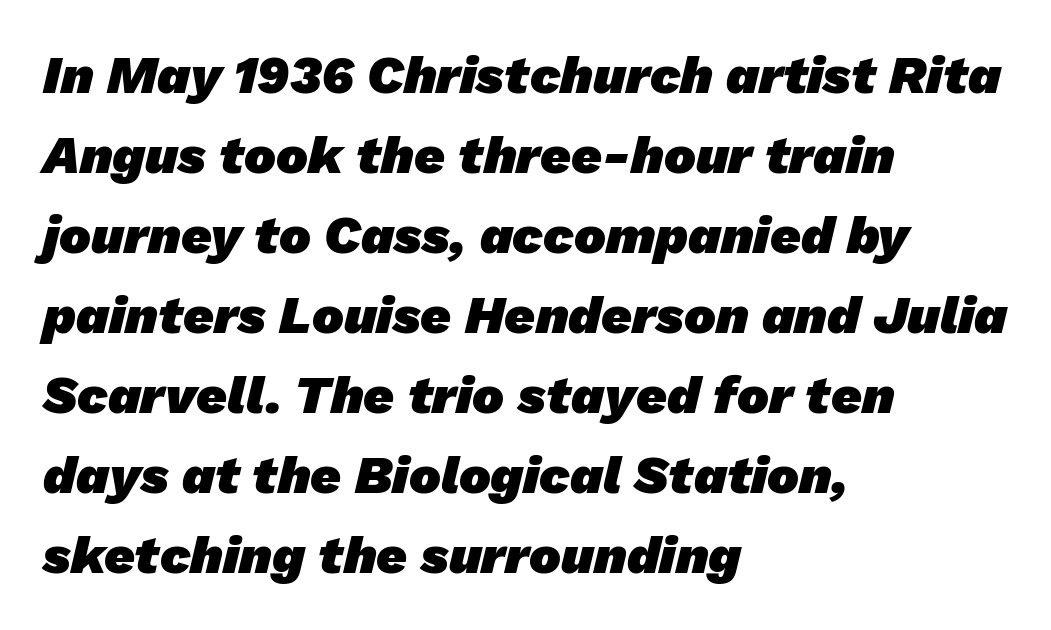
Compared with typical paragraphs, the rows here are spaced about the same. Set as a true bold cut, around the 700 mark. One-word summary of the alignment: left. The rendering uses natural spacing where letterforms have individual widths. There is no visible air inserted between adjacent glyphs.
